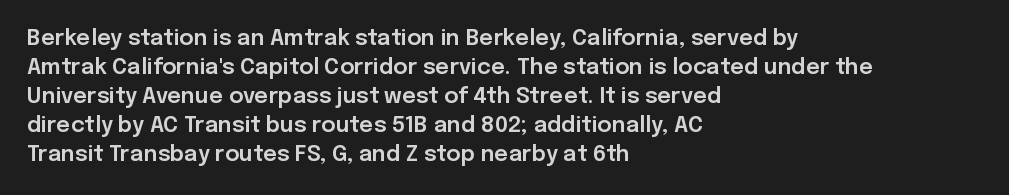
It's the straight-up-and-down kind of type. The horizontal fit of the characters is conventional and even. These lines are set flush left with a ragged right edge. Glance below the letters and you will spot only blank space.
